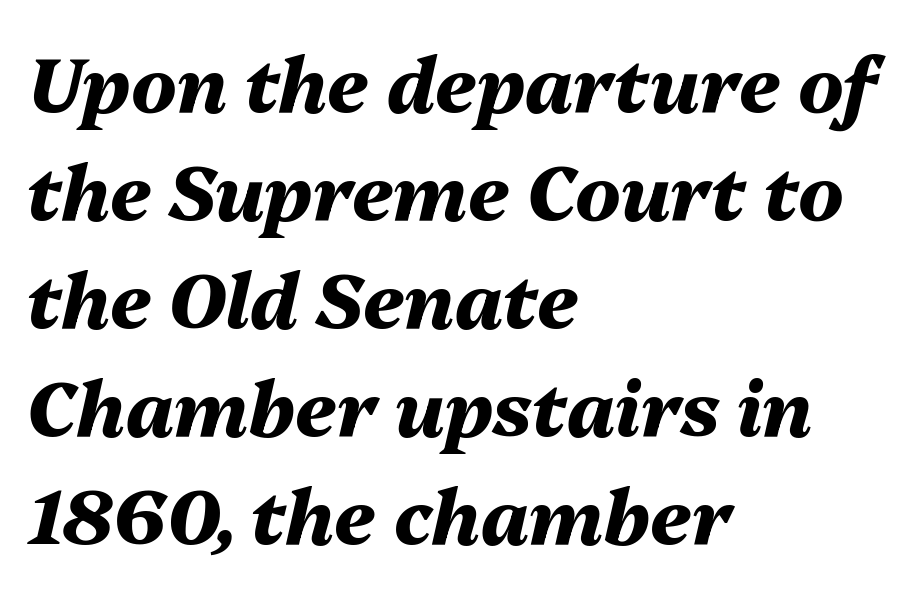
Q: Is the text bold? A: Yes.
Q: Is the text italic (slanted)? A: Yes, it leans right by about 13 degrees.
Q: Is the text underlined? A: No.
Q: How is the paragraph aligned? A: Left-aligned.
Q: Is the spacing between letters normal or unusually wide? A: Normal.
Q: Is the spacing between lines tight, normal or loose? A: Normal.
Q: Width (condensed, normal, or wide)? A: Normal.
Q: Stroke contrast? A: Medium.
Q: x-height? A: Medium.
Q: Monospaced? A: No.
